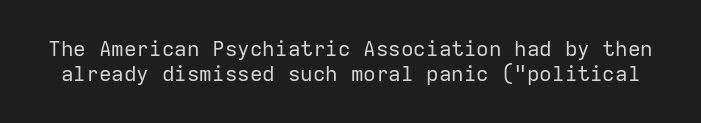
Q: Is the text bold? A: No.
Q: Is the text italic (slanted)? A: No, it is upright.
Q: Is the text underlined? A: No.
Q: Is the spacing between letters normal or unusually wide? A: Normal.
